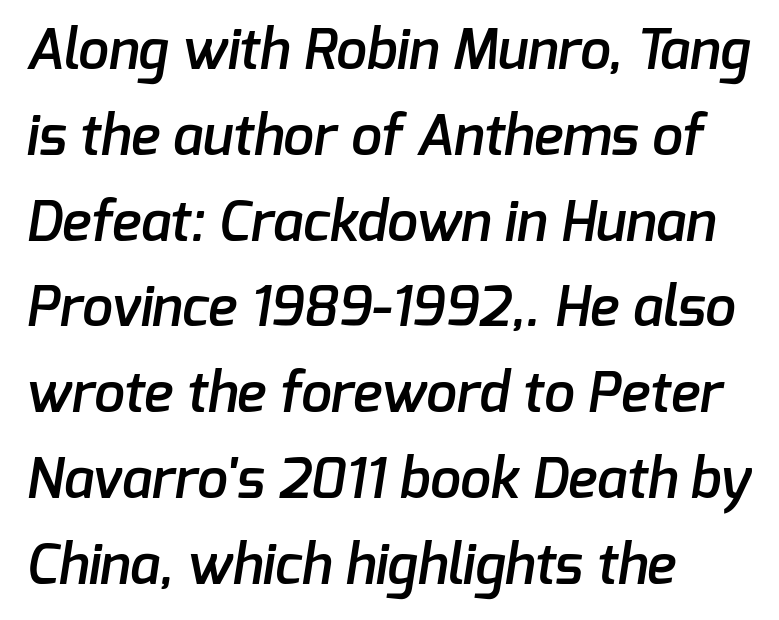
{"serif": "no", "bold": "semi", "weight": "semibold", "width": "normal", "stroke_contrast": "low", "x_height": "medium", "monospaced": "no", "underline": "no", "align": "left", "line_spacing": "normal", "line_spacing_ratio": 1.56, "letter_spacing": "normal", "letter_spacing_em": 0.0, "glyph_px": 55}
